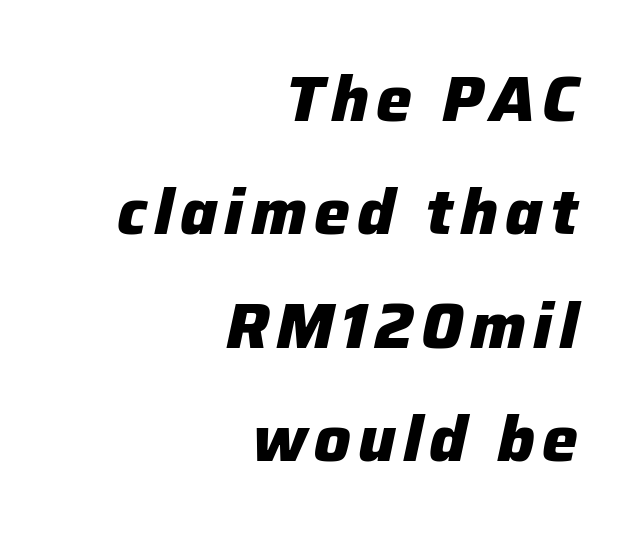
{"italic": "yes", "lean": "right", "slant_degrees": 12, "bold": "yes", "weight": "heavy", "width": "normal", "stroke_contrast": "low", "x_height": "medium", "monospaced": "no", "underline": "no", "align": "right", "line_spacing_ratio": 1.77, "glyph_px": 64}
